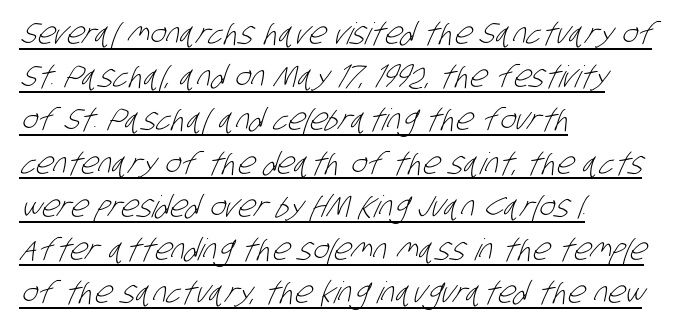
The image shows 30 px light, condensed sans-serif type; set left-aligned, normal line spacing (1.44x), normal letter spacing, underlined; low stroke contrast and a large x-height.
